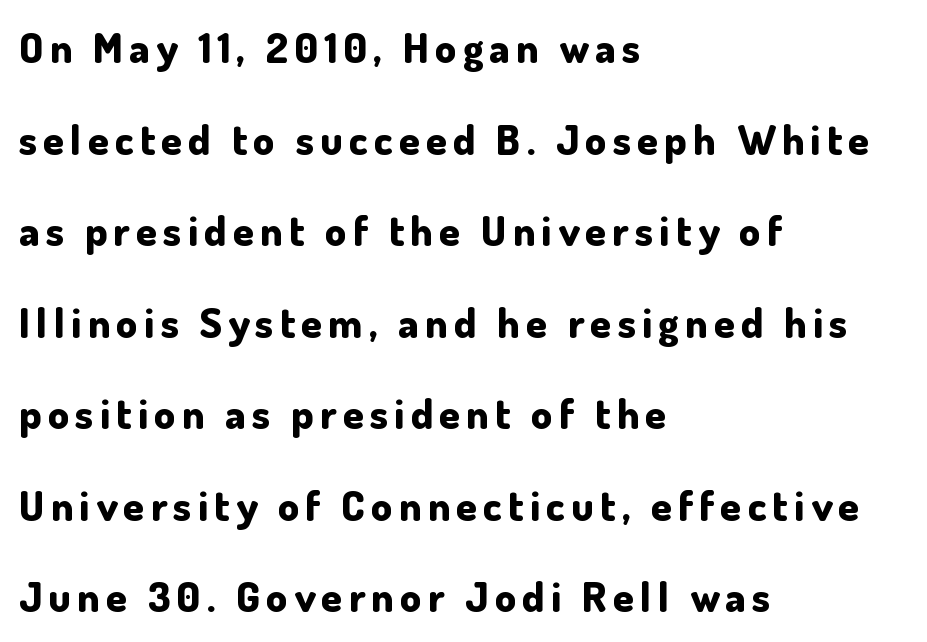
A typesetter would label this face a sans. Is there any slant? The stems are plumb. I'd describe the lettering as bold — thick and assertive. A classic flush-left, rag-right setting is used for this passage.
